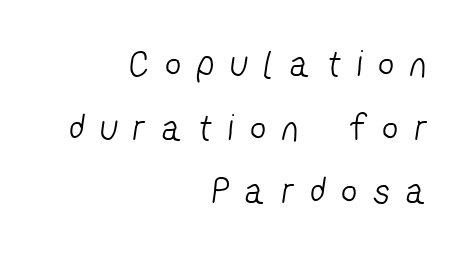
Q: Is the text bold? A: No.
Q: Is the typeface a serif or a sans-serif typeface? A: Sans-serif.
Q: Is the text underlined? A: No.
Q: How is the paragraph aligned? A: Right-aligned.
Q: Is the spacing between letters normal or unusually wide? A: Unusually wide.
Q: Is the spacing between lines tight, normal or loose? A: Normal.
Q: Width (condensed, normal, or wide)? A: Condensed.
Q: Stroke contrast? A: Low.
Q: x-height? A: Medium.
Q: Monospaced? A: No.
